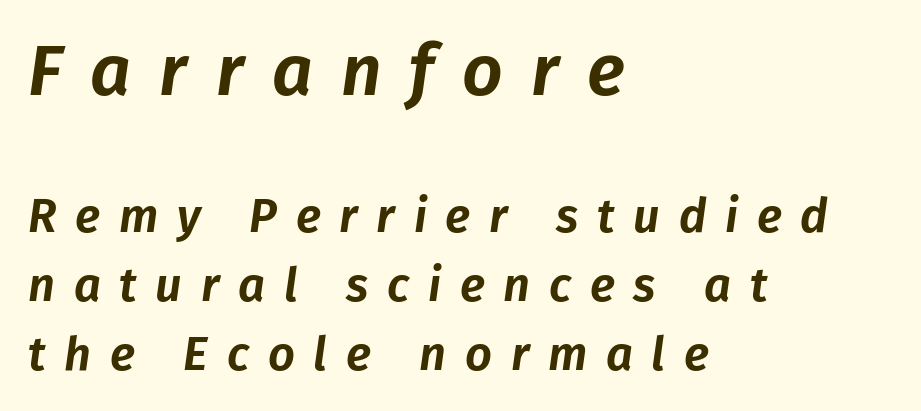
Q: Is the text italic (slanted)? A: Yes, it leans right by about 8 degrees.
Q: Is the text underlined? A: No.
Q: How is the paragraph aligned? A: Left-aligned.
Q: Is the spacing between letters normal or unusually wide? A: Unusually wide.
Q: Is the spacing between lines tight, normal or loose? A: Normal.
Q: Which block of text is set in a larger size, the first (top) or the second (bottom)? A: The first (top) one.
Q: Width (condensed, normal, or wide)? A: Normal.
Q: Stroke contrast? A: Low.
Q: x-height? A: Medium.
Q: Monospaced? A: No.
